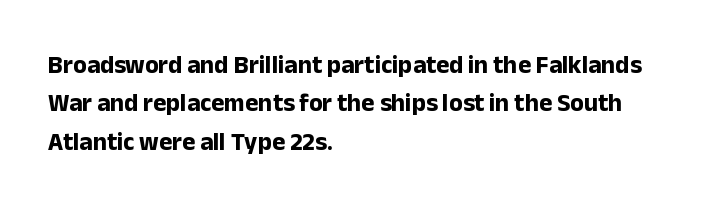
Here the glyphs are tracked normally, forming tight word shapes. Does the weight exceed regular? Yes, all the way to bold. The text block is weighted toward the left margin, trailing off unevenly rightward. Style check: upright. Notice how descenders clear the ascenders below comfortably — that's standard leading. Glance below the letters and you will spot only blank space.
